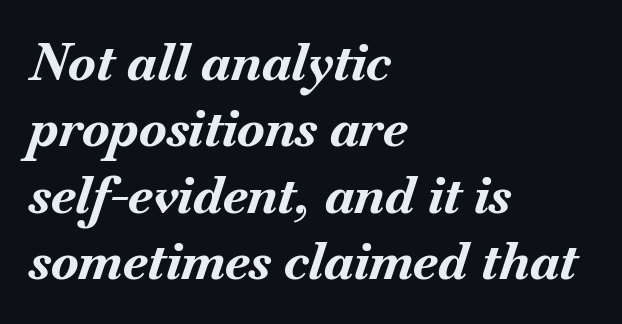
{"italic": "yes", "lean": "right", "slant_degrees": 18, "bold": "yes", "weight": "bold", "width": "normal", "stroke_contrast": "medium", "x_height": "small", "monospaced": "no", "underline": "no", "align": "left", "line_spacing": "normal", "line_spacing_ratio": 1.3, "letter_spacing": "normal", "letter_spacing_em": 0.0, "glyph_px": 51}
